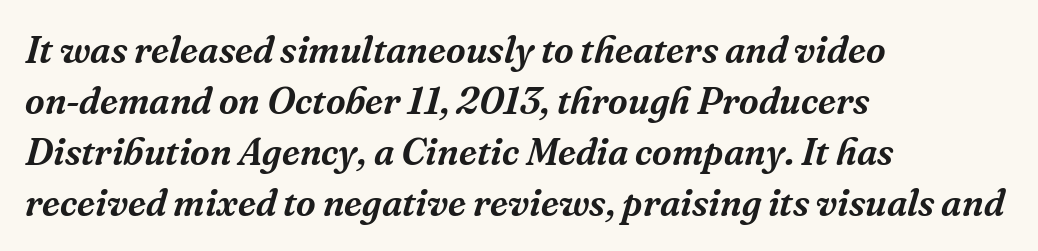
Q: Is the text italic (slanted)? A: Yes, it leans right by about 16 degrees.
Q: Is the typeface a serif or a sans-serif typeface? A: Serif.
Q: Is the text underlined? A: No.
Q: How is the paragraph aligned? A: Left-aligned.
Q: Is the spacing between letters normal or unusually wide? A: Normal.
Q: Is the spacing between lines tight, normal or loose? A: Normal.
Q: Width (condensed, normal, or wide)? A: Normal.
Q: Stroke contrast? A: Medium.
Q: x-height? A: Medium.
Q: Monospaced? A: No.
